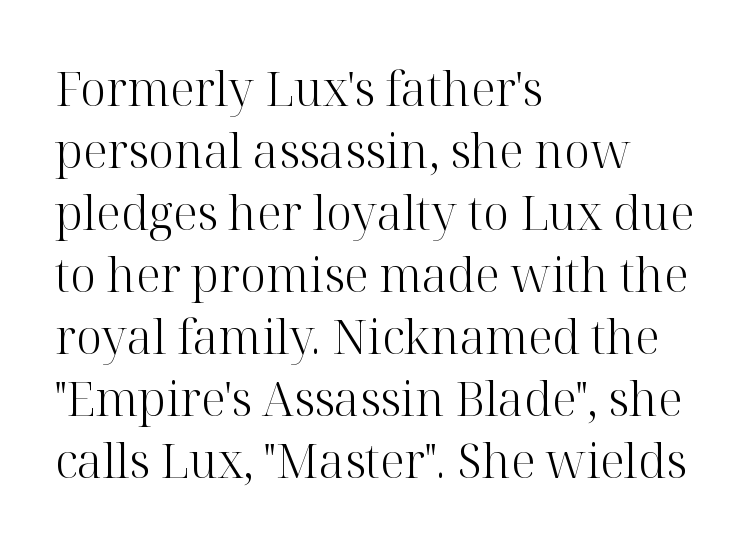
Where is the straight margin? On the left. Standard letterfit; no display-style spreading of the glyphs. Is this a sans? No — the strokes have serifs. A typesetter would mark this as roman, not italic. These lines are rendered in a variable-pitch font.
